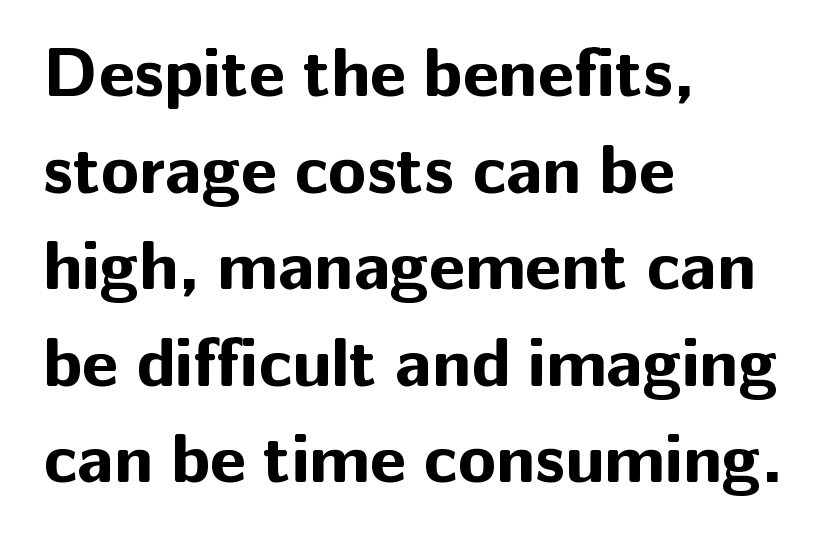
{"serif": "no", "italic": "no", "bold": "yes", "weight": "bold", "width": "normal", "stroke_contrast": "low", "x_height": "medium", "monospaced": "no", "underline": "no", "align": "left", "line_spacing": "normal", "line_spacing_ratio": 1.38, "letter_spacing": "normal", "letter_spacing_em": 0.0, "glyph_px": 70}
